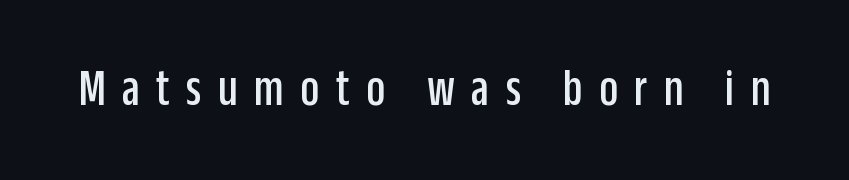
The image shows 53 px condensed sans-serif type, upright; set unusually wide letter spacing (+0.31 em), not underlined; low stroke contrast and a large x-height.
